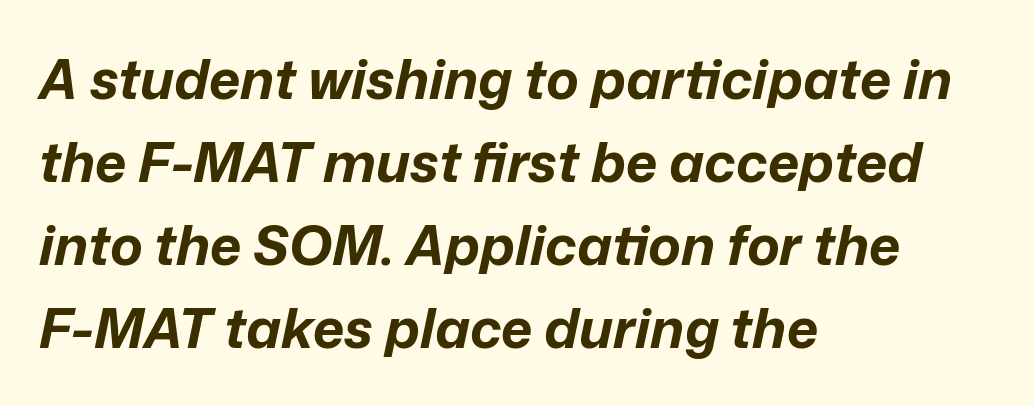
Q: Is the text bold? A: Yes.
Q: Is the text italic (slanted)? A: Yes, it leans right by about 12 degrees.
Q: Is the text underlined? A: No.
Q: How is the paragraph aligned? A: Left-aligned.
Q: Is the spacing between letters normal or unusually wide? A: Normal.
Q: Is the spacing between lines tight, normal or loose? A: Normal.
Q: Width (condensed, normal, or wide)? A: Normal.
Q: Stroke contrast? A: Low.
Q: x-height? A: Medium.
Q: Monospaced? A: No.
